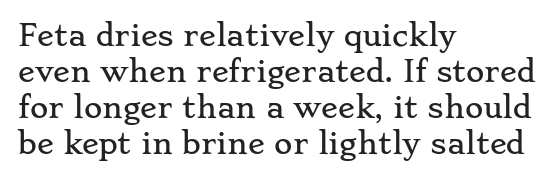
The face used here is rendered with its standard letterfit. Horizontally, the lines are justified to the leading edge only. This rendering features lettering with no underline. Note the varied advance widths — an 'i' is clearly narrower than an 'm'.
